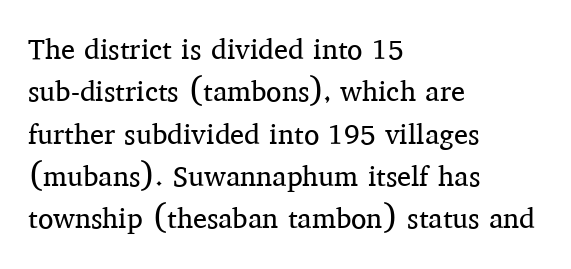
{"serif": "yes", "italic": "no", "bold": "no", "weight": "regular", "width": "normal", "stroke_contrast": "medium", "x_height": "medium", "monospaced": "no", "underline": "no", "align": "left", "line_spacing": "normal", "line_spacing_ratio": 1.51, "letter_spacing": "normal", "letter_spacing_em": 0.0, "glyph_px": 28}
